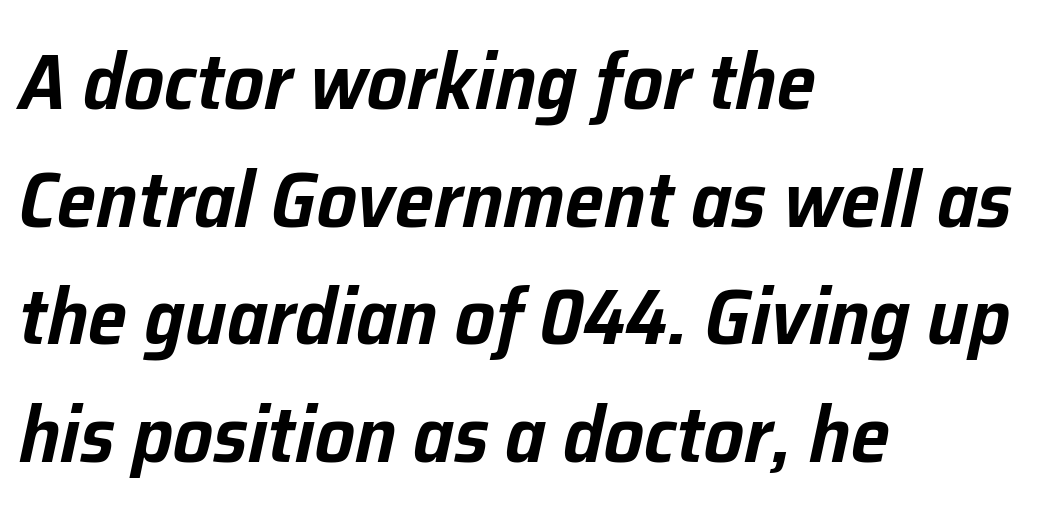
The image shows 79 px text type, italic (leaning right); set left-aligned, normal line spacing (1.49x), normal letter spacing, not underlined; low stroke contrast and a medium x-height.
